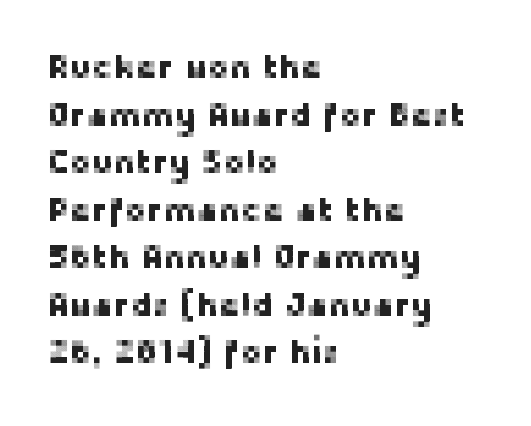
Q: Is the text italic (slanted)? A: No, it is upright.
Q: Is the typeface a serif or a sans-serif typeface? A: Sans-serif.
Q: Is the text underlined? A: No.
Q: How is the paragraph aligned? A: Left-aligned.
Q: Is the spacing between letters normal or unusually wide? A: Normal.
Q: Is the spacing between lines tight, normal or loose? A: Normal.
Q: Width (condensed, normal, or wide)? A: Normal.
Q: Stroke contrast? A: Low.
Q: x-height? A: Medium.
Q: Monospaced? A: No.
